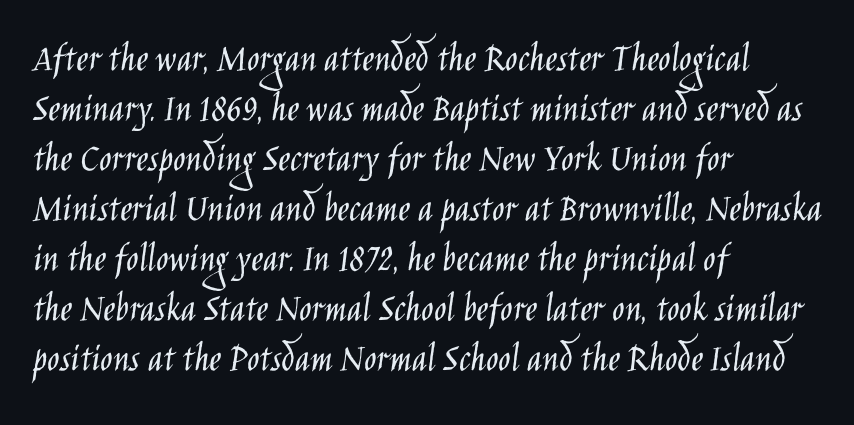
Serif or sans? Sans — the stroke terminals are bare. Character widths vary here, with narrow letters taking less room than wide ones. The compositor pushed each line to the left boundary. Compared with typical body copy, the letter spacing here is the same. Letters have the restrained weight of plain body copy at most. Descender tails drop into unmarked territory.
